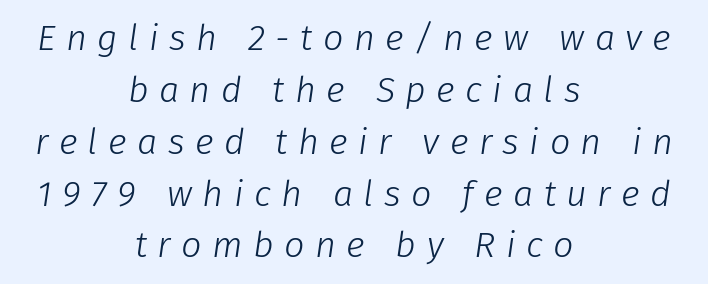
The image shows 36 px light type, italic (leaning right); set centered, normal line spacing (1.44x), unusually wide letter spacing (+0.29 em), not underlined; low stroke contrast and a medium x-height.
